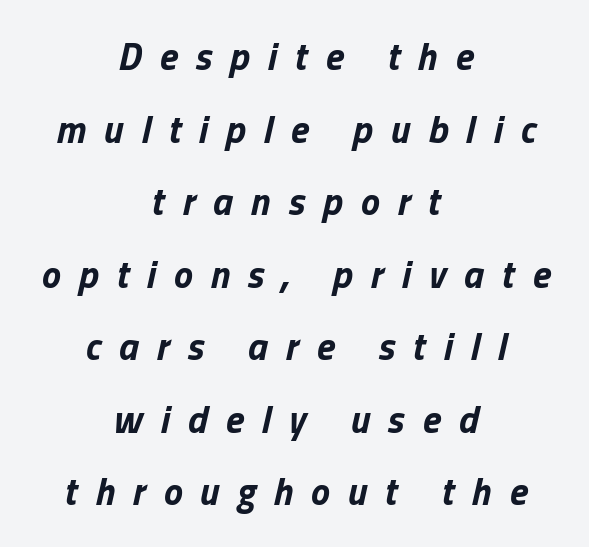
Q: Is the text bold? A: Yes.
Q: Is the text italic (slanted)? A: Yes, it leans right by about 13 degrees.
Q: Is the text underlined? A: No.
Q: How is the paragraph aligned? A: Centered.
Q: Is the spacing between letters normal or unusually wide? A: Unusually wide.
Q: Is the spacing between lines tight, normal or loose? A: Loose.
Q: Width (condensed, normal, or wide)? A: Normal.
Q: Stroke contrast? A: Low.
Q: x-height? A: Medium.
Q: Monospaced? A: No.
